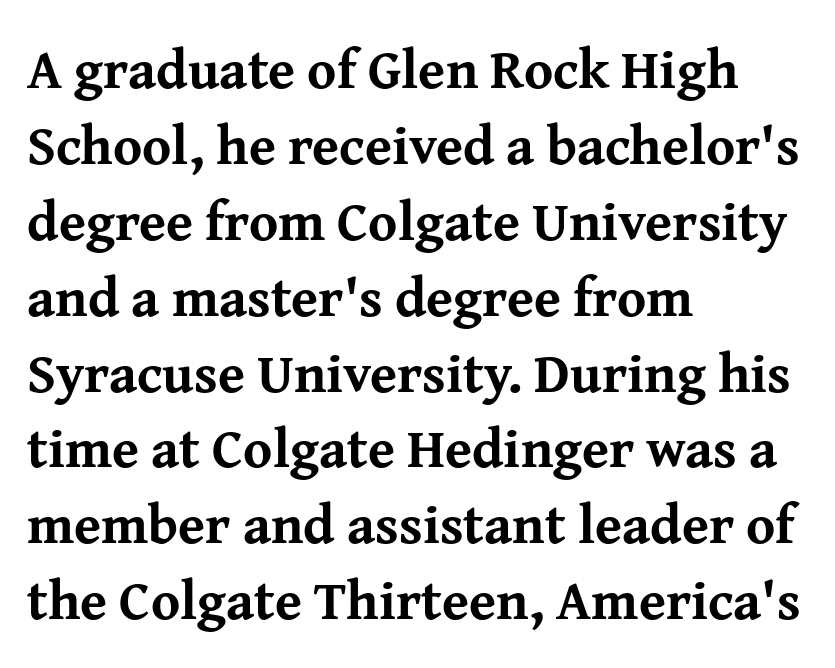
The image shows 55 px bold serif type, upright; set left-aligned, normal line spacing (1.38x), normal letter spacing, not underlined; medium stroke contrast and a medium x-height.
